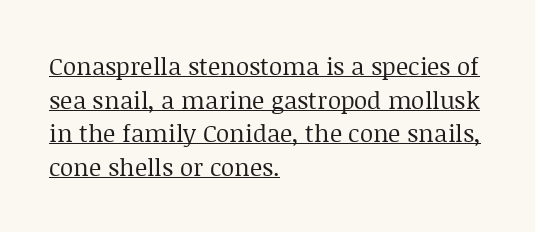
Q: Is the text bold? A: No.
Q: Is the text italic (slanted)? A: No, it is upright.
Q: Is the text underlined? A: Yes.
Q: How is the paragraph aligned? A: Left-aligned.
Q: Is the spacing between letters normal or unusually wide? A: Normal.
Q: Is the spacing between lines tight, normal or loose? A: Normal.
